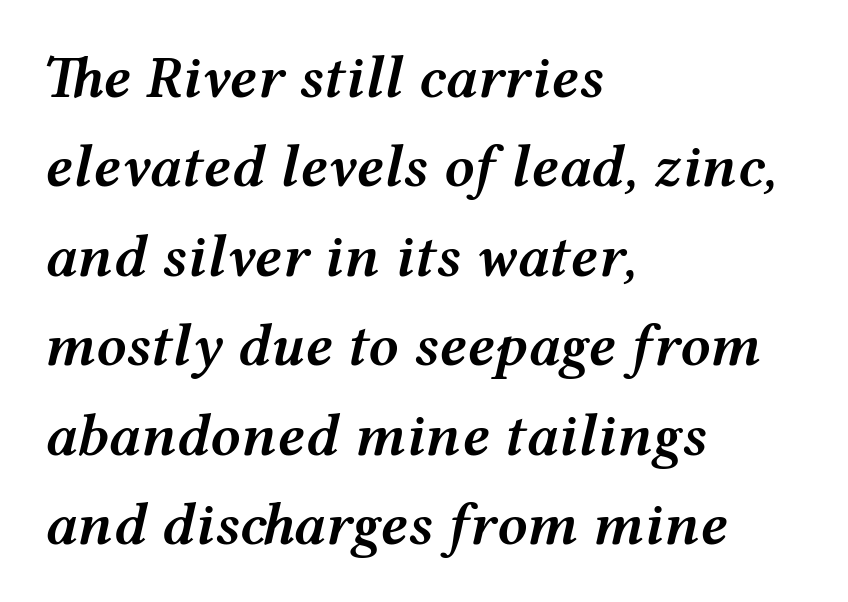
Q: Is the text bold? A: Semi-bold.
Q: Is the text italic (slanted)? A: Yes, it leans right by about 12 degrees.
Q: Is the text underlined? A: No.
Q: How is the paragraph aligned? A: Left-aligned.
Q: Is the spacing between letters normal or unusually wide? A: Normal.
Q: Is the spacing between lines tight, normal or loose? A: Normal.
Q: Width (condensed, normal, or wide)? A: Wide.
Q: Stroke contrast? A: Medium.
Q: x-height? A: Medium.
Q: Monospaced? A: No.
